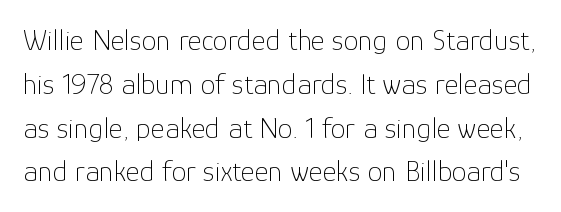
The image shows 30 px thin sans-serif type, upright; set normal line spacing (1.46x), normal letter spacing, not underlined; low stroke contrast and a medium x-height.
